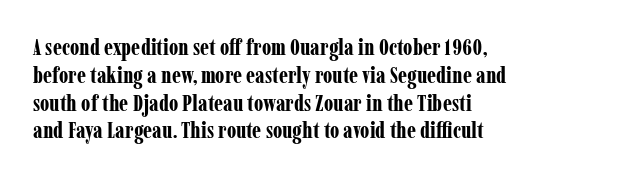
Q: Is the text bold? A: Yes.
Q: Is the text italic (slanted)? A: No, it is upright.
Q: Is the text underlined? A: No.
Q: How is the paragraph aligned? A: Left-aligned.
Q: Is the spacing between letters normal or unusually wide? A: Normal.
